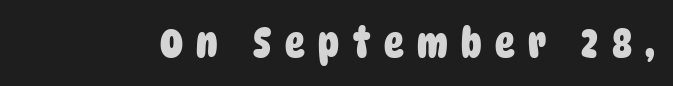
{"serif": "no", "bold": "yes", "weight": "heavy", "width": "condensed", "stroke_contrast": "low", "x_height": "large", "monospaced": "no", "underline": "no", "letter_spacing": "wide", "letter_spacing_em": 0.33, "glyph_px": 41}
